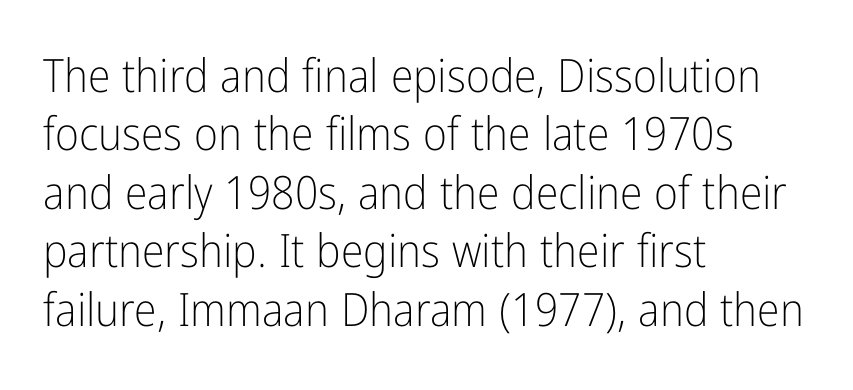
{"serif": "no", "italic": "no", "bold": "no", "weight": "light", "width": "condensed", "stroke_contrast": "low", "x_height": "medium", "monospaced": "no", "underline": "no", "align": "left", "line_spacing": "normal", "line_spacing_ratio": 1.27, "letter_spacing": "normal", "letter_spacing_em": 0.0, "glyph_px": 46}
